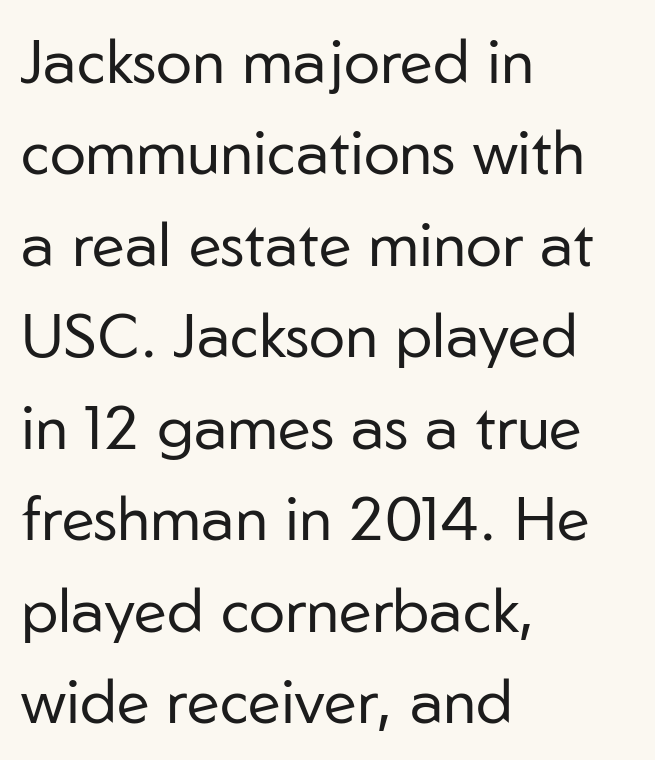
Q: Is the text bold? A: No.
Q: Is the text italic (slanted)? A: No, it is upright.
Q: Is the typeface a serif or a sans-serif typeface? A: Sans-serif.
Q: Is the text underlined? A: No.
Q: How is the paragraph aligned? A: Left-aligned.
Q: Is the spacing between letters normal or unusually wide? A: Normal.
Q: Is the spacing between lines tight, normal or loose? A: Normal.
Q: Width (condensed, normal, or wide)? A: Normal.
Q: Stroke contrast? A: Low.
Q: x-height? A: Medium.
Q: Monospaced? A: No.
